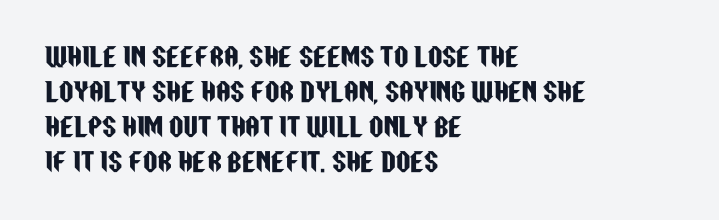
Q: Is the text italic (slanted)? A: No, it is upright.
Q: Is the text underlined? A: No.
Q: How is the paragraph aligned? A: Left-aligned.
Q: Is the spacing between letters normal or unusually wide? A: Normal.
Q: Is the spacing between lines tight, normal or loose? A: Normal.
